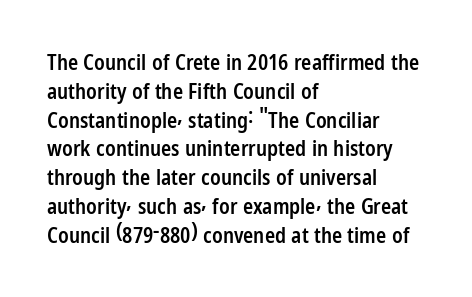
{"italic": "no", "bold": "semi", "underline": "no", "align": "left", "line_spacing": "normal", "line_spacing_ratio": 1.37, "letter_spacing": "normal", "letter_spacing_em": 0.0, "glyph_px": 21}
